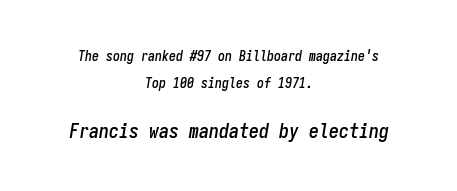
Q: Is the text italic (slanted)? A: Yes, it leans right by about 9 degrees.
Q: Is the text underlined? A: No.
Q: How is the paragraph aligned? A: Centered.
Q: Is the spacing between letters normal or unusually wide? A: Normal.
Q: Is the spacing between lines tight, normal or loose? A: Loose.
Q: Which block of text is set in a larger size, the first (top) or the second (bottom)? A: The second (bottom) one.
